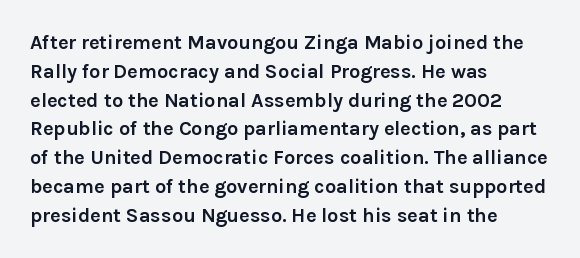
Line starts are locked; line ends wander. Bold? Absolutely — the strokes are thick and heavy. Nobody touched the tracking dial on this one. Bare-footed words on every line. These lines sit exactly where default settings would place them.
